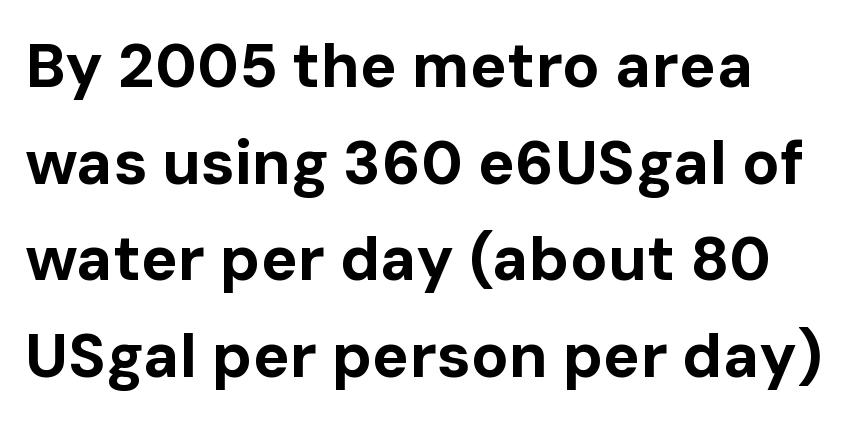
Here the designer chose a conventional face with non-uniform glyph widths. One glance says typical: line gaps are just what's usual. Does extra space separate the letters? No, they use regular spacing. Heavy, bold letterforms. The letters stand upright; this is a roman face.
